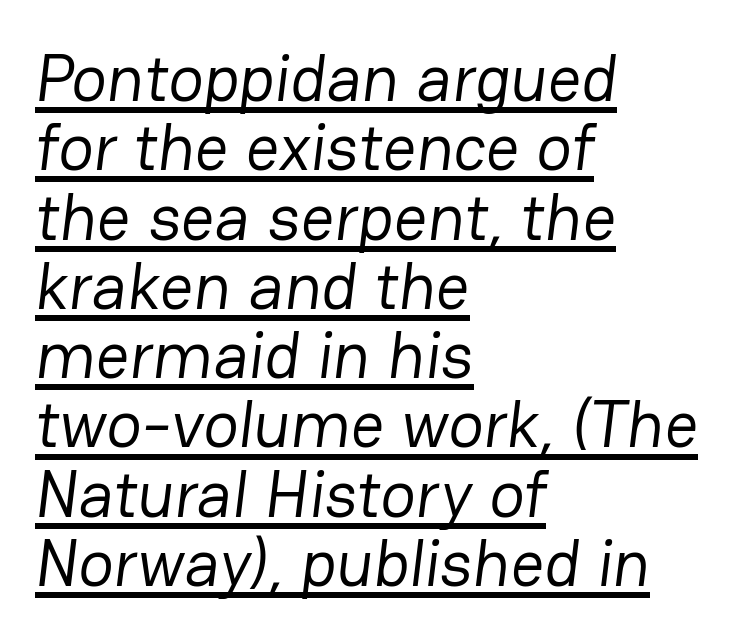
Q: Is the text bold? A: No.
Q: Is the typeface a serif or a sans-serif typeface? A: Sans-serif.
Q: Is the text underlined? A: Yes.
Q: How is the paragraph aligned? A: Left-aligned.
Q: Is the spacing between letters normal or unusually wide? A: Normal.
Q: Is the spacing between lines tight, normal or loose? A: Tight.
Q: Width (condensed, normal, or wide)? A: Normal.
Q: Stroke contrast? A: Low.
Q: x-height? A: Medium.
Q: Monospaced? A: No.
